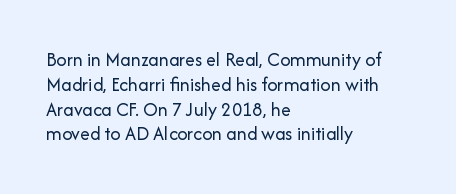
{"italic": "no", "bold": "no", "underline": "no", "align": "left", "line_spacing_ratio": 1.24, "letter_spacing": "normal", "letter_spacing_em": 0.0, "glyph_px": 20}
